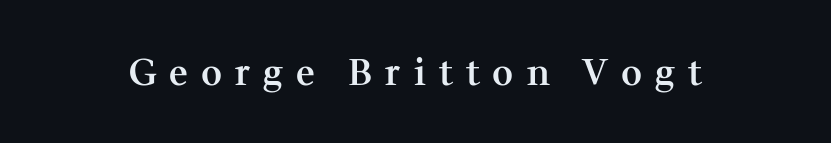
This sample uses a serif face. The letters are spread apart with noticeably loose tracking. Has an underline been added? It has not. Proportional: the letters do not fall into vertical columns. Characters remain perfectly vertical along every line.
